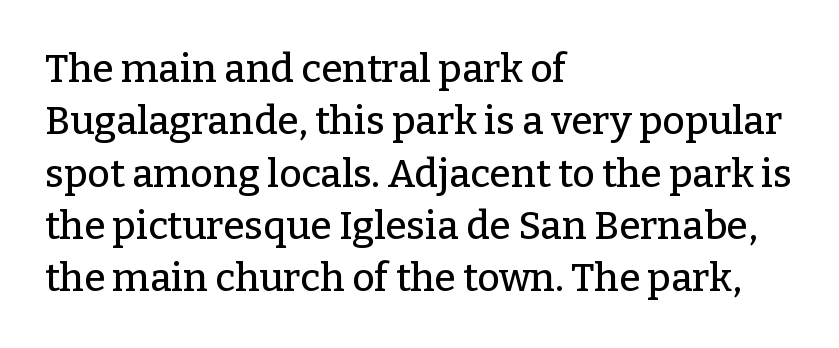
The image shows 39 px serif type, upright; set left-aligned, normal line spacing (1.34x), normal letter spacing, not underlined; low stroke contrast and a medium x-height.
